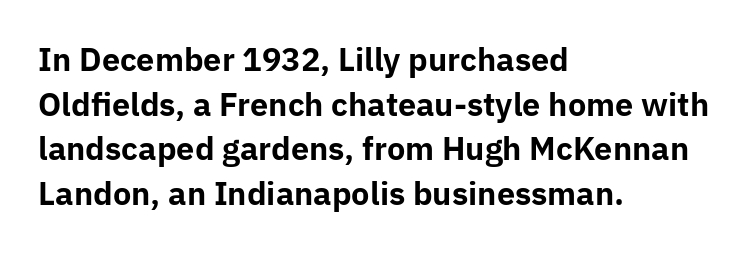
The glyphs are unaccompanied by any horizontal stroke below them. You could call the tracking neutral — neither tight nor loose. Stroke thickness is high; the sample reads as a true bold. Italic? Not at all — the glyphs are vertical. The face used here is proportionally spaced, like ordinary book or web type.
